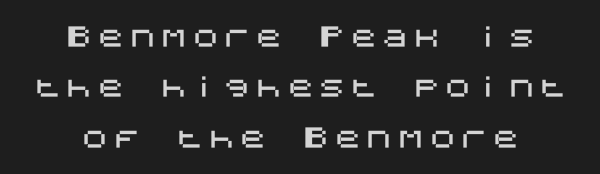
{"italic": "no", "underline": "no", "align": "center", "line_spacing_ratio": 1.87, "glyph_px": 27}
